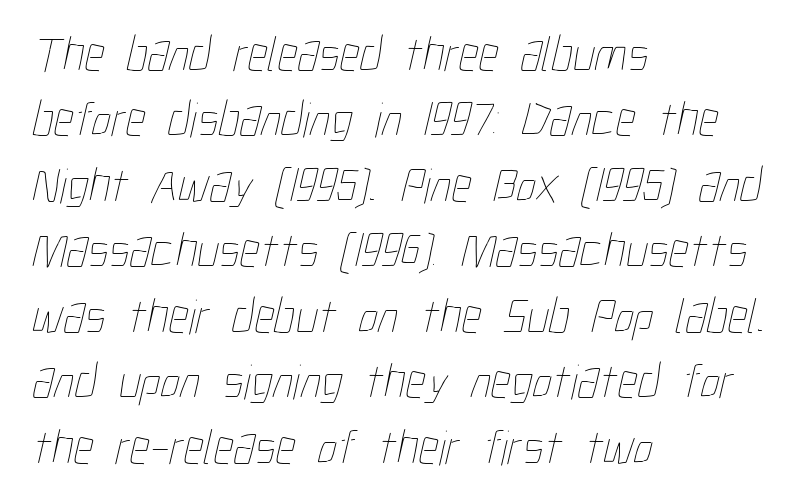
Q: Is the text bold? A: No.
Q: Is the text underlined? A: No.
Q: How is the paragraph aligned? A: Left-aligned.
Q: Is the spacing between letters normal or unusually wide? A: Normal.
Q: Is the spacing between lines tight, normal or loose? A: Normal.
Q: Width (condensed, normal, or wide)? A: Condensed.
Q: Stroke contrast? A: Low.
Q: x-height? A: Medium.
Q: Monospaced? A: No.
